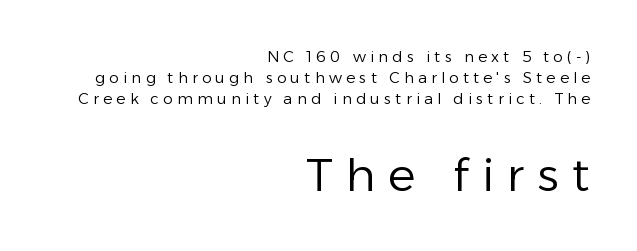
These lines are rendered in a variable-pitch font. Words float on clear page, feet unadorned. Is this a heavy cut? Hardly; it is regular or lighter. Block two is the big one; block one sits smaller above it. Observe the absence of serifs on each vertical stroke in this sample.
